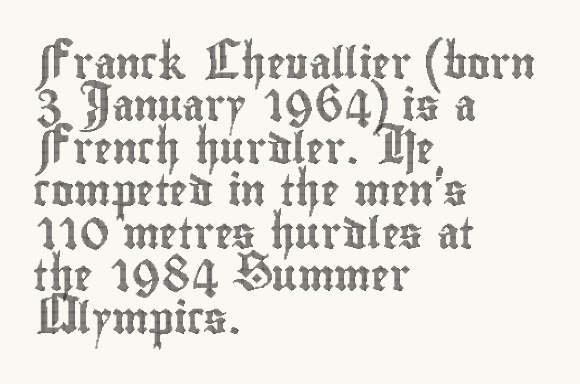
The image shows 31 px condensed type, upright; set left-aligned, normal line spacing (1.37x), normal letter spacing, not underlined; a small x-height.
